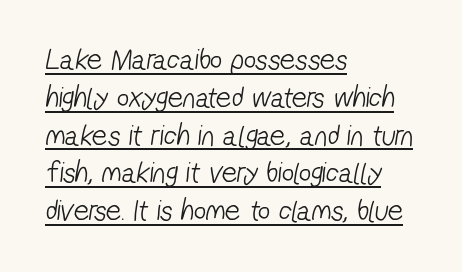
Q: Is the text bold? A: No.
Q: Is the typeface a serif or a sans-serif typeface? A: Sans-serif.
Q: Is the text underlined? A: Yes.
Q: How is the paragraph aligned? A: Left-aligned.
Q: Is the spacing between letters normal or unusually wide? A: Normal.
Q: Is the spacing between lines tight, normal or loose? A: Normal.
Q: Width (condensed, normal, or wide)? A: Condensed.
Q: Stroke contrast? A: Low.
Q: x-height? A: Medium.
Q: Monospaced? A: No.
